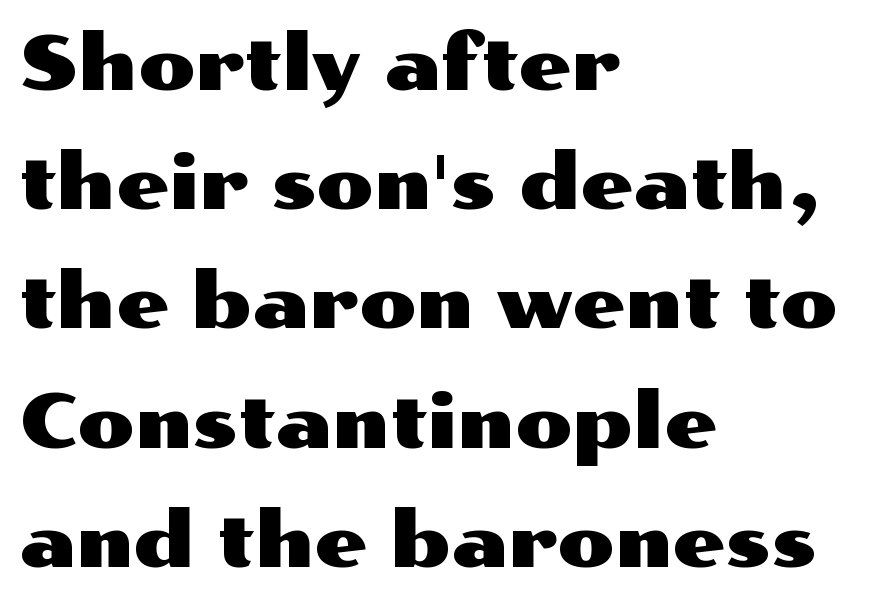
The image shows 75 px wide sans-serif type, upright; set left-aligned, normal line spacing (1.59x), normal letter spacing, not underlined; medium stroke contrast and a medium x-height.
